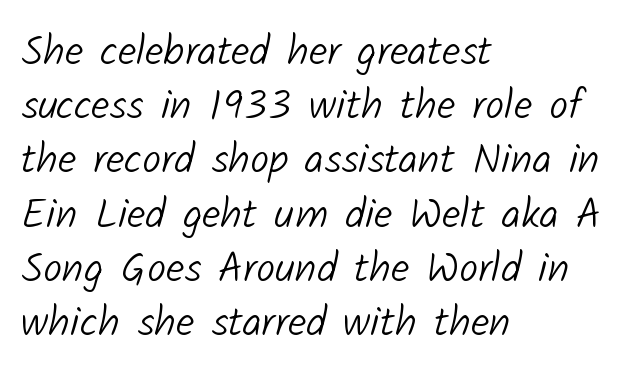
Q: Is the text bold? A: No.
Q: Is the typeface a serif or a sans-serif typeface? A: Sans-serif.
Q: Is the text underlined? A: No.
Q: How is the paragraph aligned? A: Left-aligned.
Q: Is the spacing between letters normal or unusually wide? A: Normal.
Q: Is the spacing between lines tight, normal or loose? A: Normal.
Q: Width (condensed, normal, or wide)? A: Normal.
Q: Stroke contrast? A: Low.
Q: x-height? A: Medium.
Q: Monospaced? A: No.
